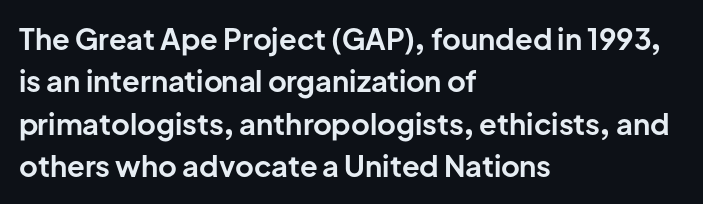
The image shows 29 px bold sans-serif type, upright; set left-aligned, normal line spacing (1.46x), normal letter spacing, not underlined; low stroke contrast and a medium x-height.
